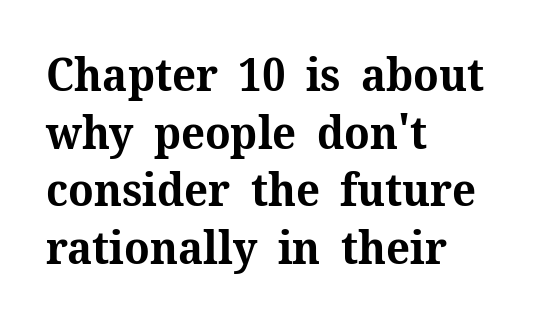
Q: Is the text bold? A: Yes.
Q: Is the text italic (slanted)? A: No, it is upright.
Q: Is the typeface a serif or a sans-serif typeface? A: Serif.
Q: Is the text underlined? A: No.
Q: How is the paragraph aligned? A: Left-aligned.
Q: Is the spacing between letters normal or unusually wide? A: Normal.
Q: Is the spacing between lines tight, normal or loose? A: Normal.
Q: Width (condensed, normal, or wide)? A: Normal.
Q: Stroke contrast? A: Medium.
Q: x-height? A: Medium.
Q: Monospaced? A: No.
